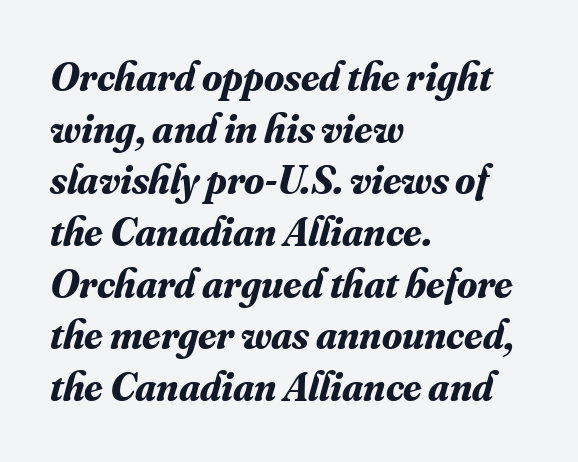
{"serif": "yes", "italic": "yes", "lean": "right", "slant_degrees": 16, "bold": "yes", "weight": "bold", "width": "normal", "stroke_contrast": "medium", "x_height": "small", "monospaced": "no", "underline": "no", "align": "left", "line_spacing": "normal", "line_spacing_ratio": 1.26, "letter_spacing": "normal", "letter_spacing_em": 0.0, "glyph_px": 41}
